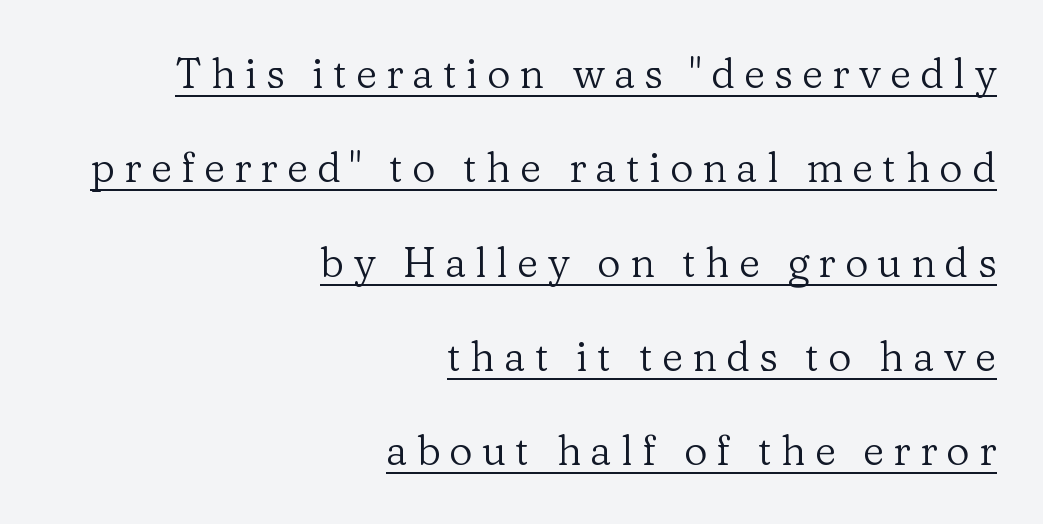
Q: Is the text bold? A: No.
Q: Is the text italic (slanted)? A: No, it is upright.
Q: Is the typeface a serif or a sans-serif typeface? A: Serif.
Q: Is the text underlined? A: Yes.
Q: How is the paragraph aligned? A: Right-aligned.
Q: Is the spacing between letters normal or unusually wide? A: Unusually wide.
Q: Is the spacing between lines tight, normal or loose? A: Loose.
Q: Width (condensed, normal, or wide)? A: Normal.
Q: Stroke contrast? A: Low.
Q: x-height? A: Medium.
Q: Monospaced? A: No.
